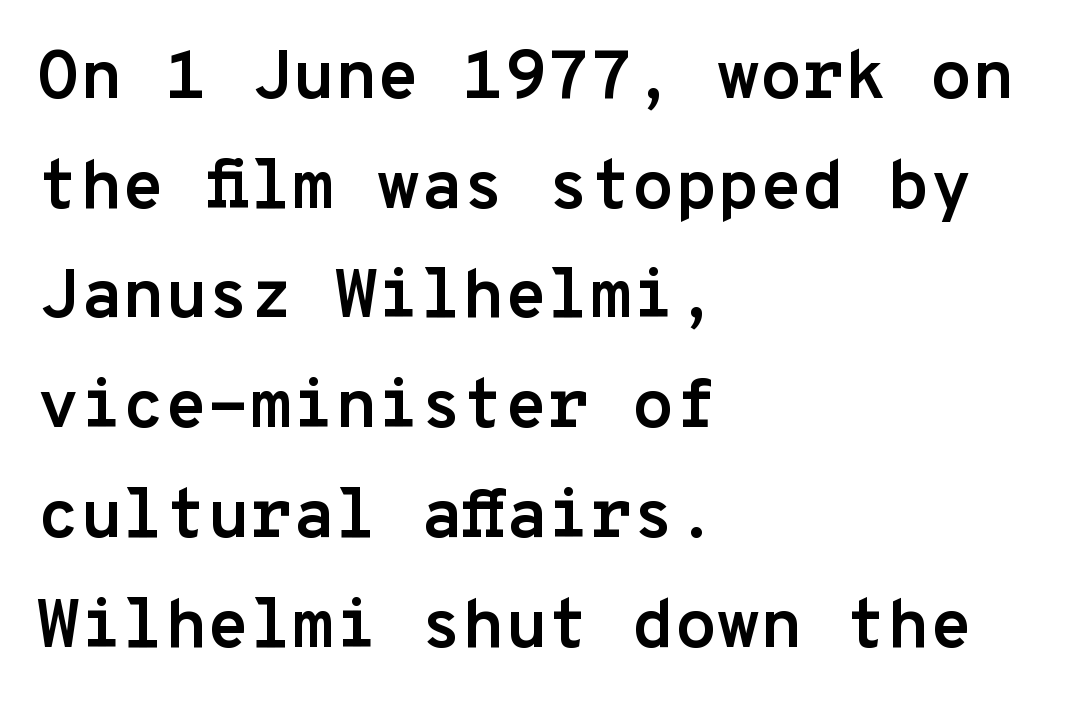
Q: Is the text bold? A: Yes.
Q: Is the text italic (slanted)? A: No, it is upright.
Q: Is the typeface a serif or a sans-serif typeface? A: Sans-serif.
Q: Is the text underlined? A: No.
Q: How is the paragraph aligned? A: Left-aligned.
Q: Is the spacing between letters normal or unusually wide? A: Normal.
Q: Is the spacing between lines tight, normal or loose? A: Normal.
Q: Width (condensed, normal, or wide)? A: Normal.
Q: Stroke contrast? A: Low.
Q: x-height? A: Medium.
Q: Monospaced? A: Yes.
